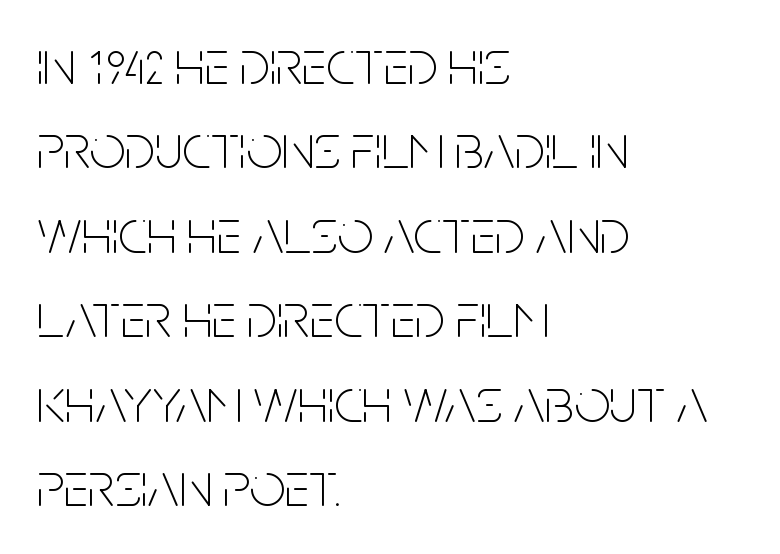
Q: Is the text bold? A: No.
Q: Is the text italic (slanted)? A: No, it is upright.
Q: Is the typeface a serif or a sans-serif typeface? A: Sans-serif.
Q: Is the text underlined? A: No.
Q: How is the paragraph aligned? A: Left-aligned.
Q: Is the spacing between letters normal or unusually wide? A: Normal.
Q: Is the spacing between lines tight, normal or loose? A: Normal.
Q: Width (condensed, normal, or wide)? A: Condensed.
Q: Stroke contrast? A: Low.
Q: x-height? A: Large.
Q: Monospaced? A: No.
